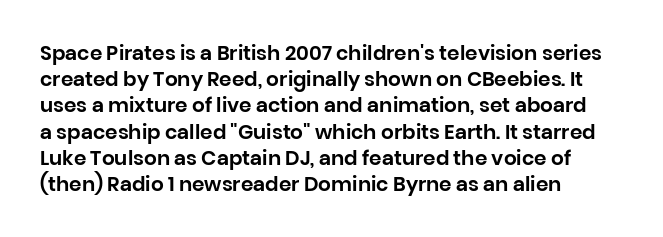
The image shows 20 px text type, upright; set left-aligned, normal line spacing (1.31x), normal letter spacing, not underlined.
